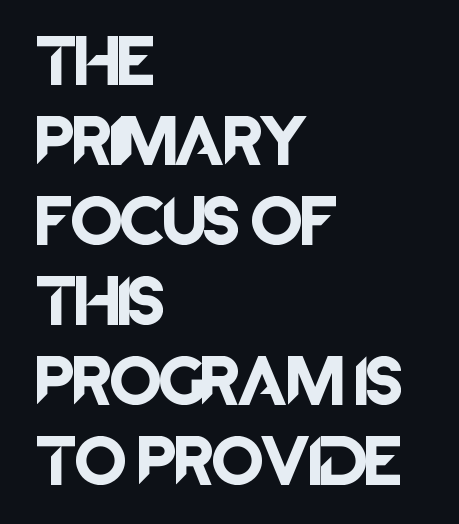
Spacing verdict: proportional, widths tailored to each character. In terms of leading, this rendering sits right in the middle. The letters sit at their default tracking, neither squeezed nor spread. The typeface chosen for these lines omits serifs. Words float on clear page, feet unadorned. The font's upright variant was chosen for this text.
